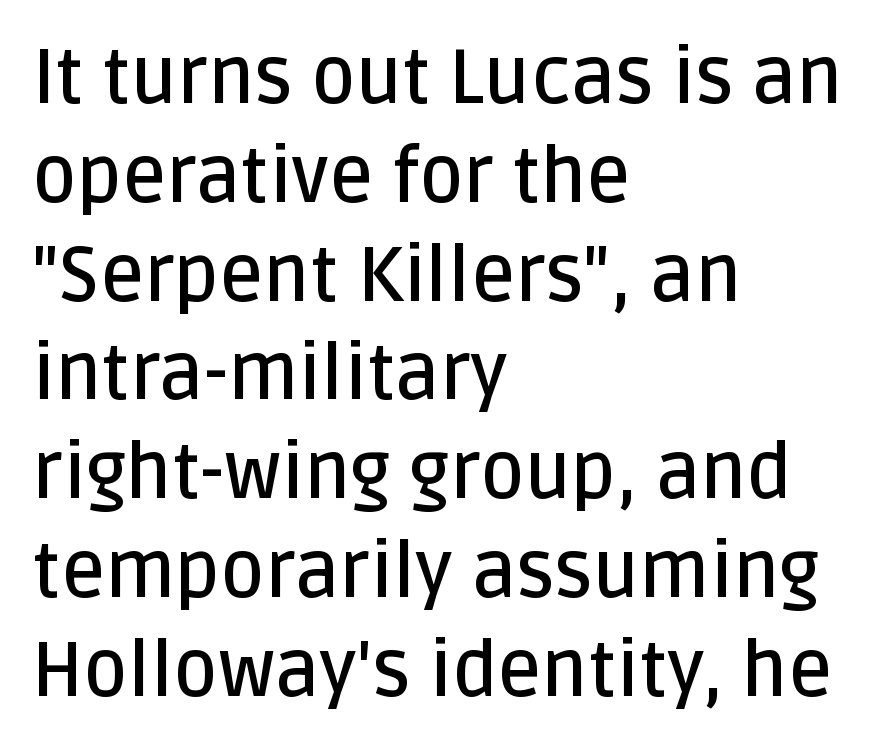
The image shows 76 px semibold sans-serif type, upright; set left-aligned, normal line spacing (1.3x), normal letter spacing, not underlined; low stroke contrast and a large x-height.
